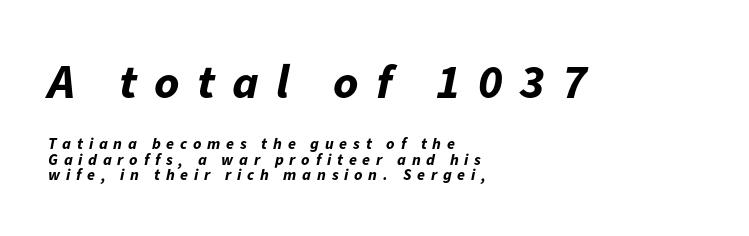
Q: Is the text bold? A: Yes.
Q: Is the text italic (slanted)? A: Yes, it leans right by about 11 degrees.
Q: Is the text underlined? A: No.
Q: How is the paragraph aligned? A: Left-aligned.
Q: Is the spacing between letters normal or unusually wide? A: Unusually wide.
Q: Is the spacing between lines tight, normal or loose? A: Tight.
Q: Which block of text is set in a larger size, the first (top) or the second (bottom)? A: The first (top) one.
Q: Width (condensed, normal, or wide)? A: Normal.
Q: Stroke contrast? A: Low.
Q: x-height? A: Medium.
Q: Monospaced? A: No.
